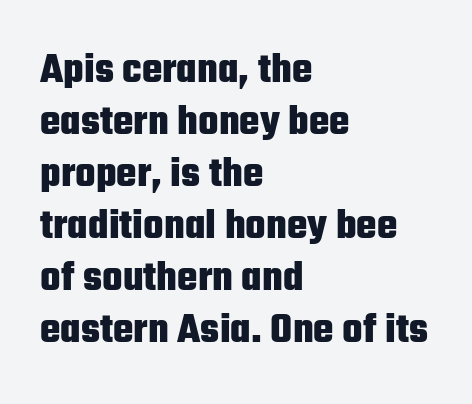
Q: Is the text bold? A: Yes.
Q: Is the text italic (slanted)? A: No, it is upright.
Q: Is the typeface a serif or a sans-serif typeface? A: Sans-serif.
Q: Is the text underlined? A: No.
Q: How is the paragraph aligned? A: Left-aligned.
Q: Is the spacing between letters normal or unusually wide? A: Normal.
Q: Width (condensed, normal, or wide)? A: Condensed.
Q: Stroke contrast? A: Low.
Q: x-height? A: Medium.
Q: Monospaced? A: No.
